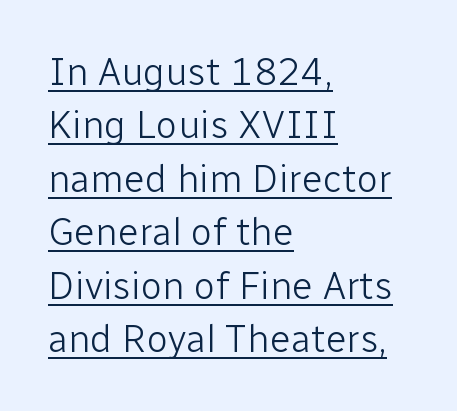
Q: Is the text bold? A: No.
Q: Is the text italic (slanted)? A: No, it is upright.
Q: Is the typeface a serif or a sans-serif typeface? A: Sans-serif.
Q: Is the text underlined? A: Yes.
Q: How is the paragraph aligned? A: Left-aligned.
Q: Is the spacing between letters normal or unusually wide? A: Normal.
Q: Is the spacing between lines tight, normal or loose? A: Normal.
Q: Width (condensed, normal, or wide)? A: Normal.
Q: Stroke contrast? A: Low.
Q: x-height? A: Medium.
Q: Monospaced? A: No.
